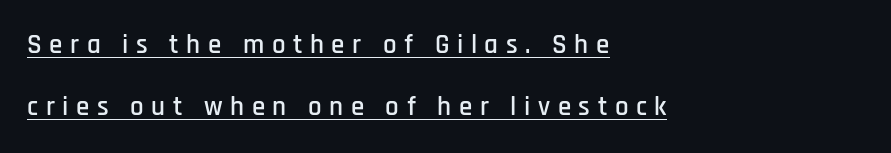
The image shows 27 px text type, upright; set left-aligned, loose line spacing (2.3x), unusually wide letter spacing (+0.28 em), underlined.
